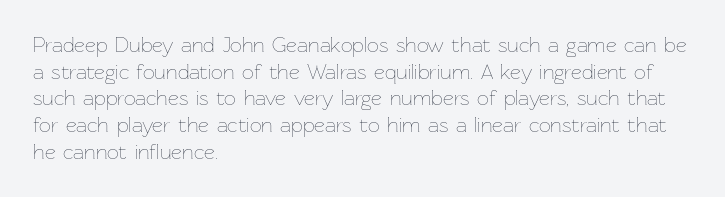
The image shows 21 px text type, upright; set left-aligned, normal line spacing (1.27x), normal letter spacing, not underlined.
